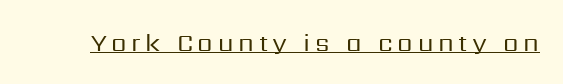
Q: Is the text bold? A: No.
Q: Is the text italic (slanted)? A: No, it is upright.
Q: Is the text underlined? A: Yes.
